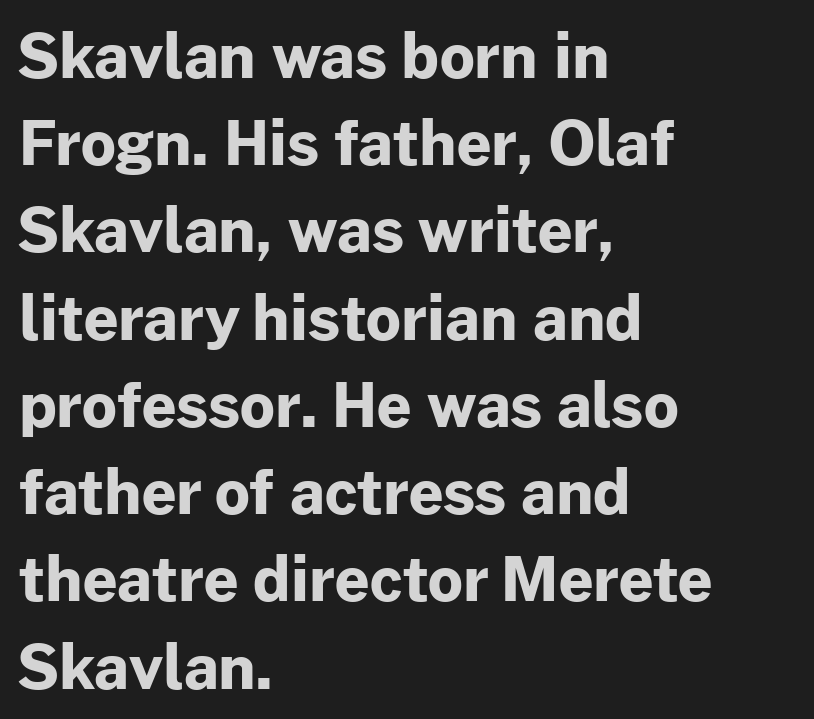
The image shows 61 px bold sans-serif type, upright; set left-aligned, normal line spacing (1.43x), normal letter spacing, not underlined; low stroke contrast and a medium x-height.
